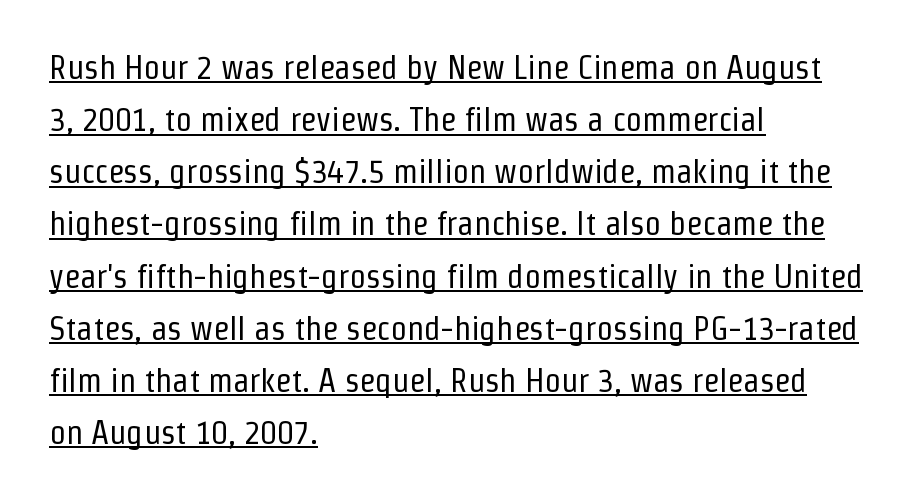
Characters follow at the spacing the type designer built in. Has an underline been added? It has. Think standard paragraph weight, or any step lighter than that. Is there any slant? The stems are plumb. The rows are spaced the way most documents space them.
